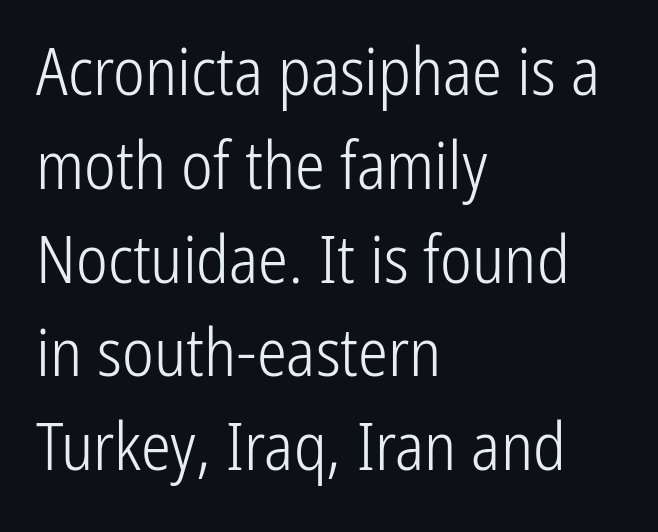
The image shows 67 px light, condensed sans-serif type, upright; set left-aligned, normal line spacing (1.4x), normal letter spacing, not underlined; low stroke contrast and a medium x-height.
